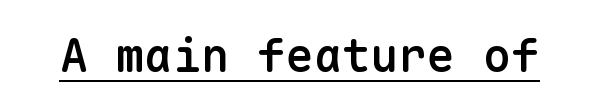
Q: Is the text bold? A: Semi-bold.
Q: Is the text italic (slanted)? A: No, it is upright.
Q: Is the typeface a serif or a sans-serif typeface? A: Sans-serif.
Q: Is the text underlined? A: Yes.
Q: Is the spacing between letters normal or unusually wide? A: Normal.
Q: Width (condensed, normal, or wide)? A: Normal.
Q: Stroke contrast? A: Low.
Q: x-height? A: Medium.
Q: Monospaced? A: Yes.
